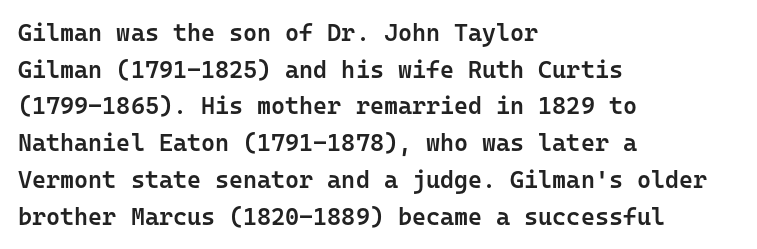
The image shows 24 px text type, upright; set left-aligned, normal line spacing (1.53x), normal letter spacing, not underlined.
